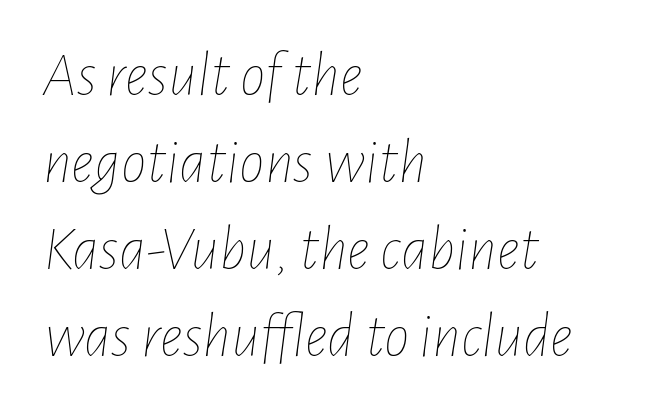
Note the varied advance widths — an 'i' is clearly narrower than an 'm'. The space beneath each line is pristine and unruled. Emphasis-style slanted type is in use. These lines are set flush left with a ragged right edge. Each word holds together tightly as a unit, with standard inter-letter gaps. Each stroke keeps to a modest, everyday thickness or less.
